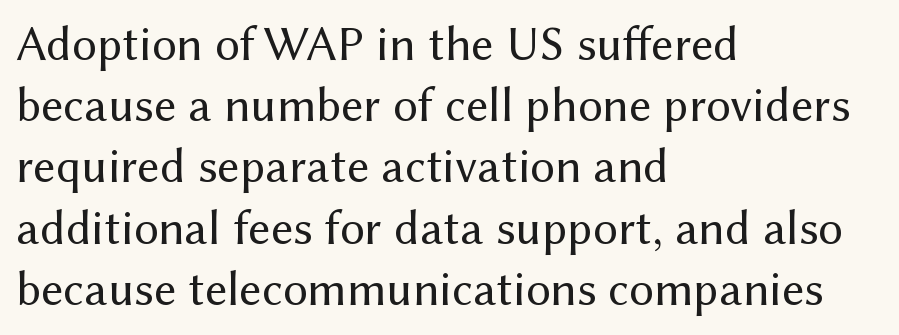
{"serif": "no", "italic": "no", "bold": "no", "weight": "regular", "width": "normal", "stroke_contrast": "medium", "x_height": "medium", "monospaced": "no", "underline": "no", "align": "left", "line_spacing": "normal", "line_spacing_ratio": 1.25, "letter_spacing": "normal", "letter_spacing_em": 0.0, "glyph_px": 49}
